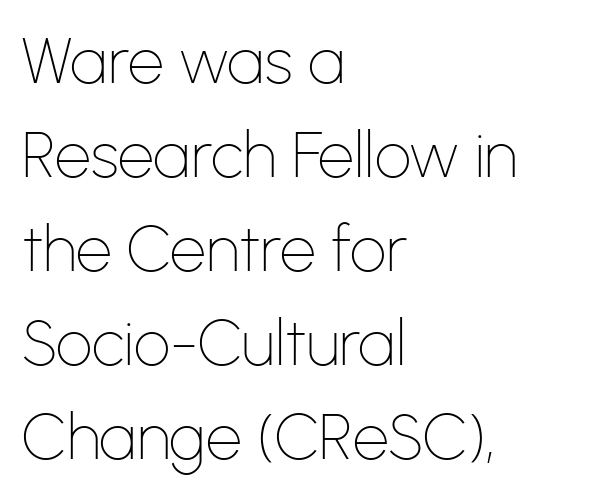
Casual observation: everything's shoved over to the left. Quick note: interline space is typical. What stands out about the letter spacing? Nothing — it is the standard amount. This sample has the flowing, uneven cadence of proportional lettering.
